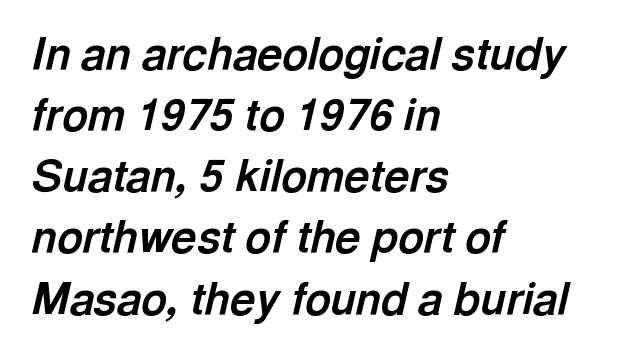
{"italic": "yes", "lean": "right", "slant_degrees": 13, "bold": "yes", "weight": "bold", "width": "normal", "x_height": "medium", "monospaced": "no", "underline": "no", "align": "left", "line_spacing": "normal", "line_spacing_ratio": 1.39, "letter_spacing": "normal", "letter_spacing_em": 0.0, "glyph_px": 44}
